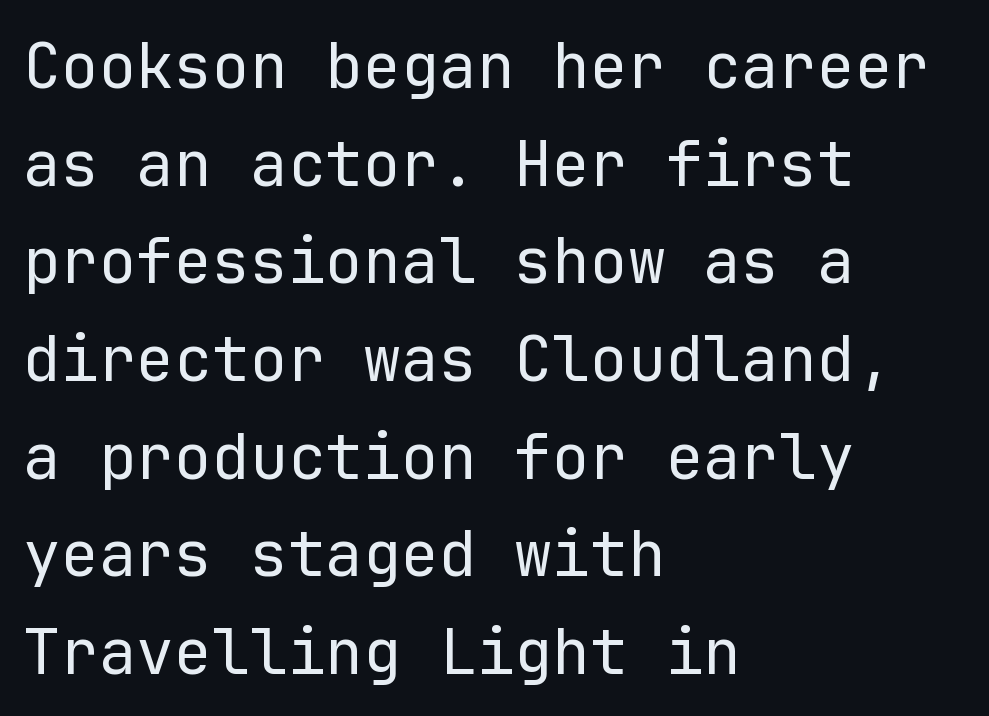
The typography opts for an upright posture over an oblique one. Tracking value appears to be zero — textbook default spacing. The lines in this sample share a left origin and differ only in where they stop. Rows of type keep a routine distance in the vertical direction. Is the stroke heavy? The answer is a plain regular-or-lighter.
